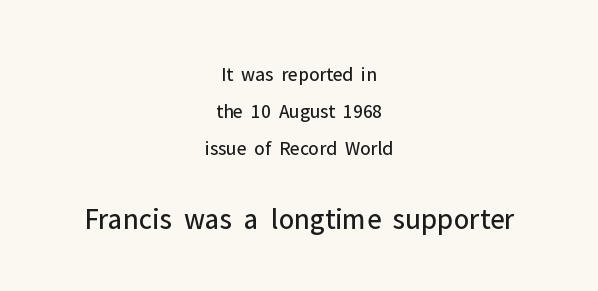
Compared with a typical body face, this is equally light or lighter still. The text was rendered using a sans face with plain stroke endings. Honestly, there is no underline to notice here at all. Every character sits straight up, as roman type does.
